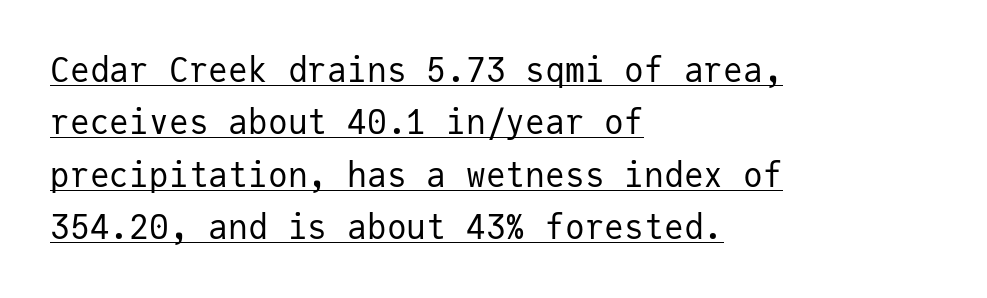
Q: Is the text bold? A: No.
Q: Is the text italic (slanted)? A: No, it is upright.
Q: Is the typeface a serif or a sans-serif typeface? A: Sans-serif.
Q: Is the text underlined? A: Yes.
Q: How is the paragraph aligned? A: Left-aligned.
Q: Is the spacing between letters normal or unusually wide? A: Normal.
Q: Is the spacing between lines tight, normal or loose? A: Normal.
Q: Width (condensed, normal, or wide)? A: Normal.
Q: Stroke contrast? A: Low.
Q: x-height? A: Medium.
Q: Monospaced? A: Yes.
